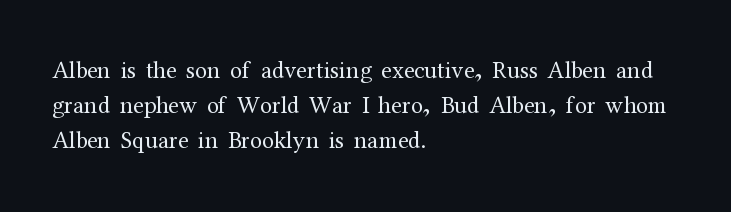
Q: Is the text bold? A: No.
Q: Is the text italic (slanted)? A: No, it is upright.
Q: Is the text underlined? A: No.
Q: How is the paragraph aligned? A: Left-aligned.
Q: Is the spacing between letters normal or unusually wide? A: Normal.
Q: Is the spacing between lines tight, normal or loose? A: Normal.
